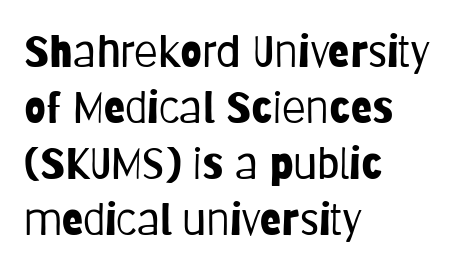
Q: Is the text bold? A: No.
Q: Is the text italic (slanted)? A: No, it is upright.
Q: Is the typeface a serif or a sans-serif typeface? A: Sans-serif.
Q: Is the text underlined? A: No.
Q: How is the paragraph aligned? A: Left-aligned.
Q: Is the spacing between letters normal or unusually wide? A: Normal.
Q: Is the spacing between lines tight, normal or loose? A: Normal.
Q: Width (condensed, normal, or wide)? A: Condensed.
Q: Stroke contrast? A: Low.
Q: x-height? A: Large.
Q: Monospaced? A: No.
